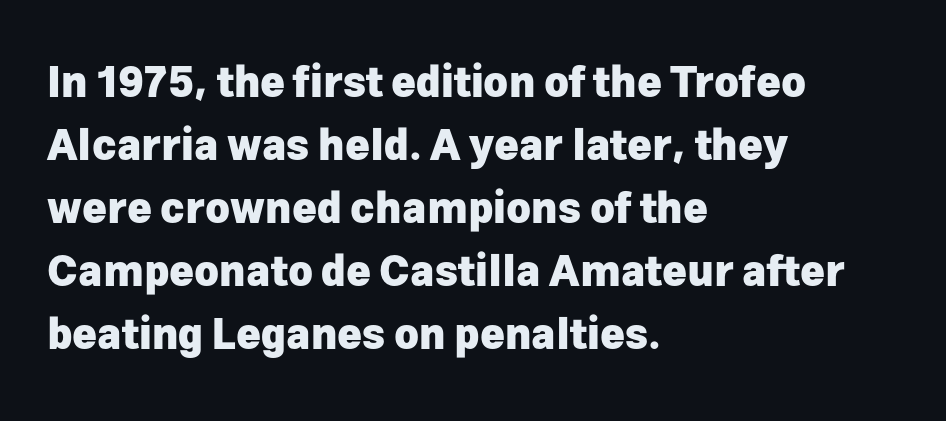
{"serif": "no", "italic": "no", "bold": "yes", "weight": "heavy", "width": "normal", "stroke_contrast": "low", "x_height": "medium", "monospaced": "no", "underline": "no", "align": "left", "line_spacing": "normal", "line_spacing_ratio": 1.5, "letter_spacing": "normal", "letter_spacing_em": 0.0, "glyph_px": 42}
